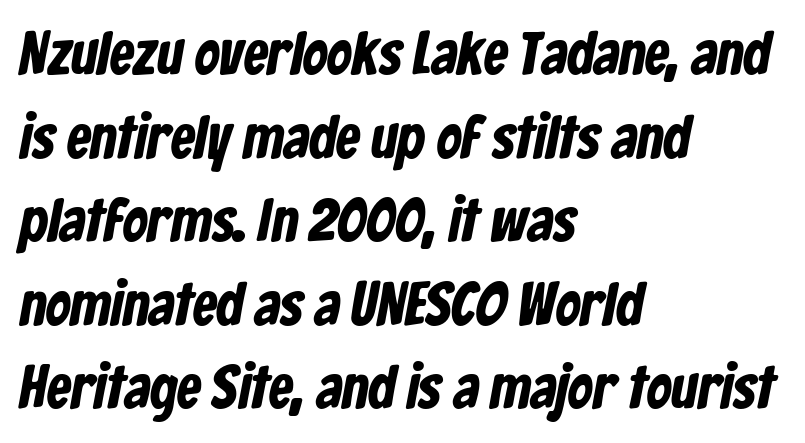
{"serif": "no", "width": "condensed", "stroke_contrast": "low", "x_height": "medium", "monospaced": "no", "underline": "no", "align": "left", "line_spacing": "normal", "line_spacing_ratio": 1.37, "letter_spacing": "normal", "letter_spacing_em": 0.0, "glyph_px": 61}
